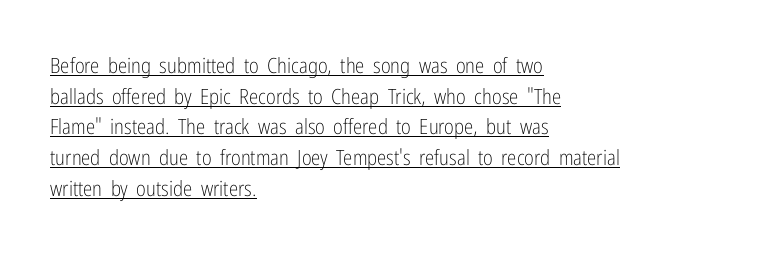
Q: Is the text bold? A: No.
Q: Is the text italic (slanted)? A: No, it is upright.
Q: Is the text underlined? A: Yes.
Q: How is the paragraph aligned? A: Left-aligned.
Q: Is the spacing between letters normal or unusually wide? A: Normal.
Q: Is the spacing between lines tight, normal or loose? A: Normal.
